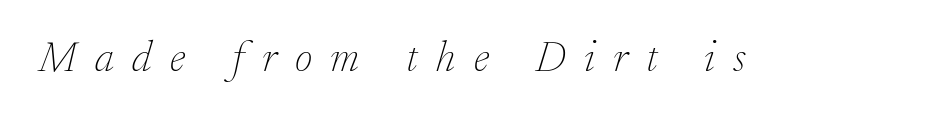
Q: Is the text bold? A: No.
Q: Is the text italic (slanted)? A: Yes, it leans right by about 17 degrees.
Q: Is the typeface a serif or a sans-serif typeface? A: Serif.
Q: Is the text underlined? A: No.
Q: Is the spacing between letters normal or unusually wide? A: Unusually wide.
Q: Width (condensed, normal, or wide)? A: Normal.
Q: Stroke contrast? A: Low.
Q: x-height? A: Small.
Q: Monospaced? A: No.
